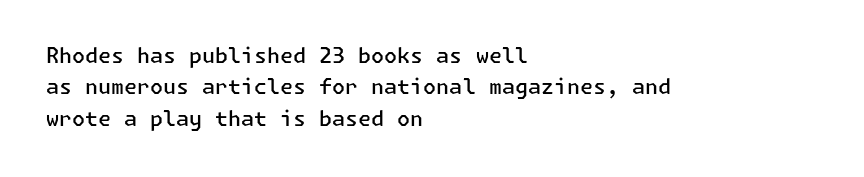
{"italic": "no", "bold": "semi", "underline": "no", "align": "left", "line_spacing": "normal", "line_spacing_ratio": 1.49, "letter_spacing": "normal", "letter_spacing_em": 0.0, "glyph_px": 21}
